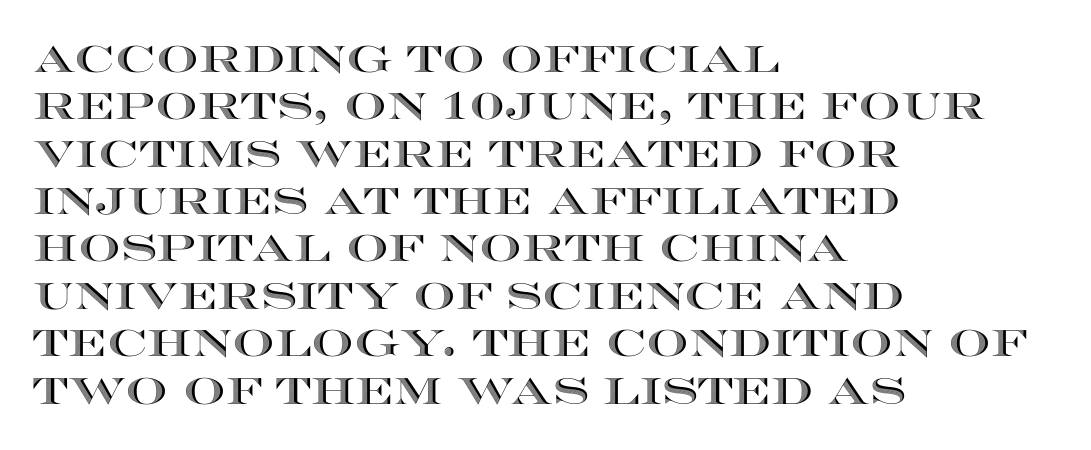
The image shows 37 px wide type, upright; set left-aligned, normal line spacing (1.28x), normal letter spacing, not underlined; a large x-height.
